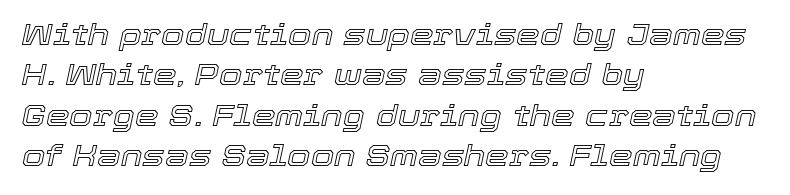
{"italic": "yes", "lean": "right", "slant_degrees": 12, "width": "normal", "x_height": "medium", "monospaced": "no", "underline": "no", "align": "left", "line_spacing": "normal", "line_spacing_ratio": 1.35, "letter_spacing": "normal", "letter_spacing_em": 0.0, "glyph_px": 30}
